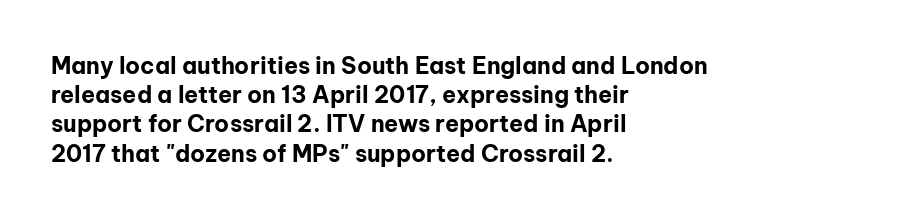
{"italic": "no", "bold": "yes", "underline": "no", "align": "left", "line_spacing": "normal", "line_spacing_ratio": 1.27, "letter_spacing": "normal", "letter_spacing_em": 0.0, "glyph_px": 23}
